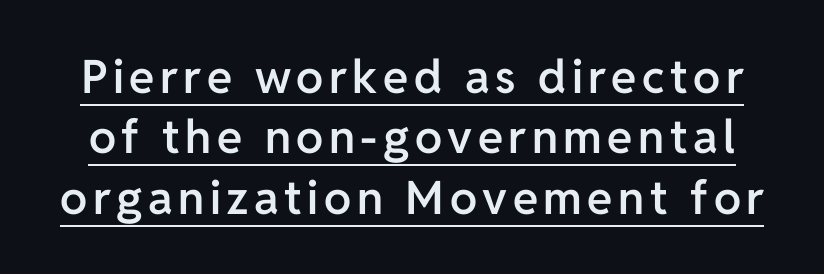
The image shows 46 px semibold sans-serif type, upright; set normal line spacing (1.31x), underlined; low stroke contrast and a medium x-height.
